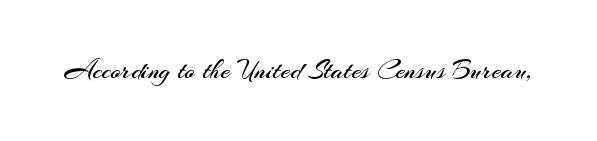
Q: Is the text bold? A: No.
Q: Is the text italic (slanted)? A: Yes.
Q: Is the text underlined? A: No.
Q: Is the spacing between letters normal or unusually wide? A: Normal.
